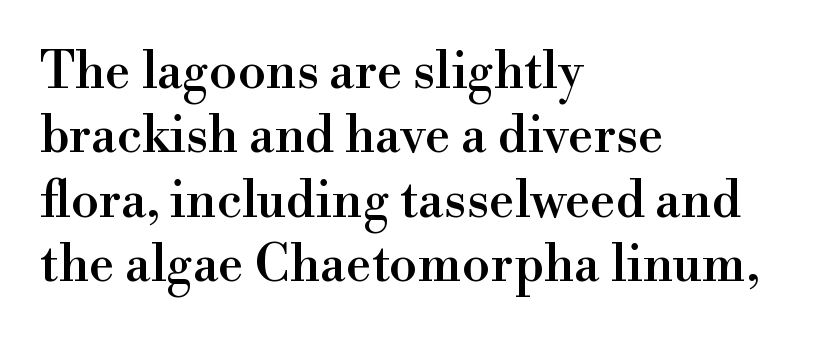
Any mark beneath the type? The region is blank. Vertical spacing — default. Does the type have serifs? Yes, each stem ends in a small foot. Do the letters lean? They stand straight. These lines keep a tight, regular rhythm from letter to letter. The paragraph has a hard left edge and a soft right edge.
